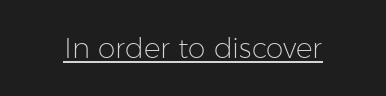
On a weight scale, this lands at 450 or below. Looks like regular typesetting: each glyph gets only the width it needs. Regarding serifs, this sample does without them. Posture: straight, roman, zero tilt. Every word sits above its own underline. This rendering leaves character spacing at its baseline value.
